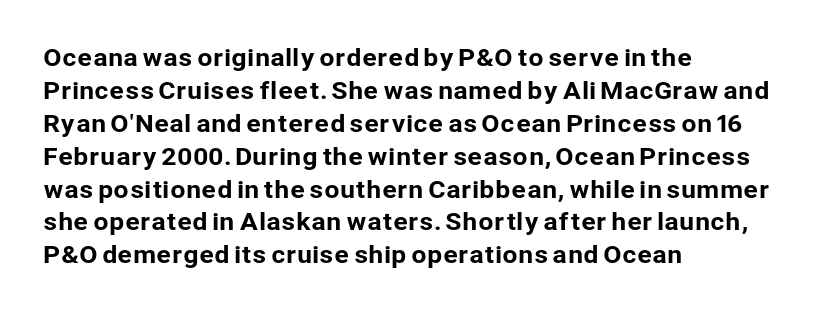
Q: Is the text italic (slanted)? A: No, it is upright.
Q: Is the text underlined? A: No.
Q: How is the paragraph aligned? A: Left-aligned.
Q: Is the spacing between letters normal or unusually wide? A: Normal.
Q: Is the spacing between lines tight, normal or loose? A: Normal.
